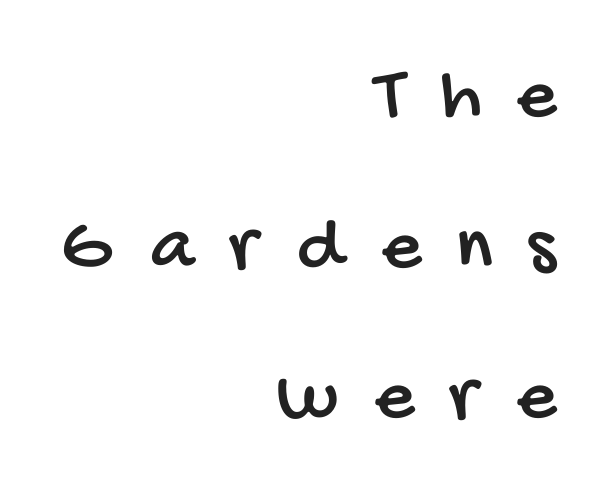
The image shows 78 px condensed sans-serif type; set right-aligned, loose line spacing (1.93x), unusually wide letter spacing (+0.46 em), not underlined; low stroke contrast and a large x-height.
